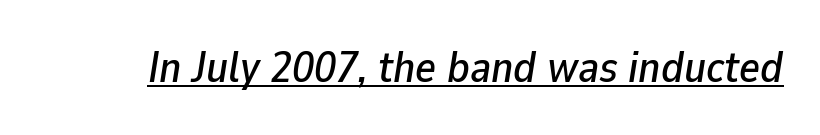
Q: Is the text italic (slanted)? A: Yes, it leans right by about 9 degrees.
Q: Is the text underlined? A: Yes.
Q: Is the spacing between letters normal or unusually wide? A: Normal.
Q: Width (condensed, normal, or wide)? A: Normal.
Q: Stroke contrast? A: Low.
Q: x-height? A: Medium.
Q: Monospaced? A: No.
